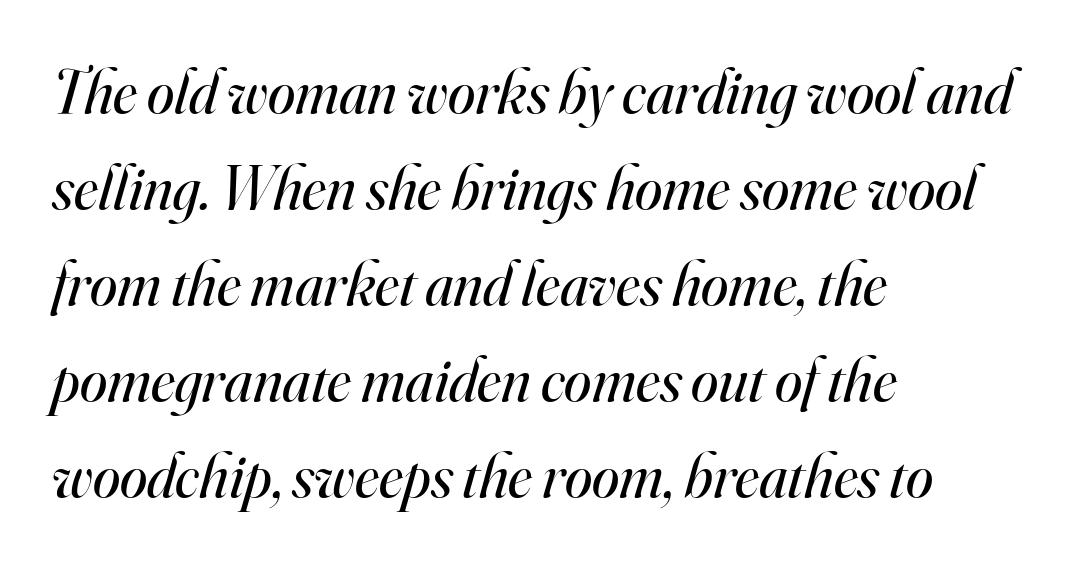
The image shows 62 px regular-weight serif type, italic (leaning right); set left-aligned, normal line spacing (1.55x), normal letter spacing, not underlined; high stroke contrast and a small x-height.
